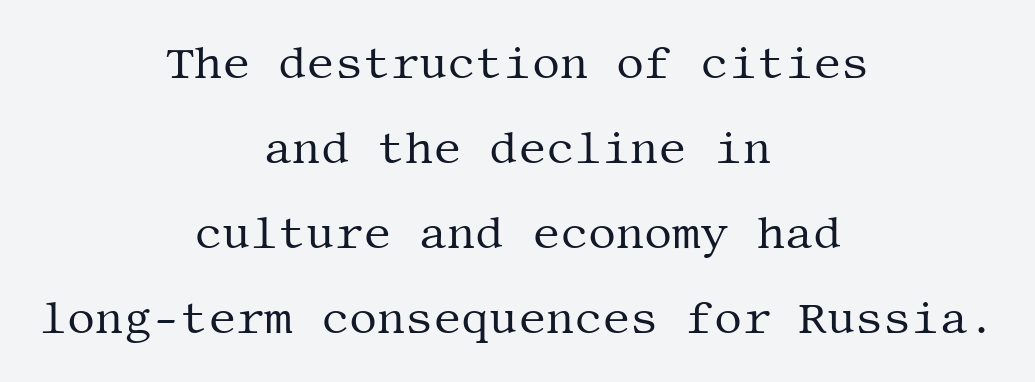
Q: Is the text bold? A: No.
Q: Is the text italic (slanted)? A: No, it is upright.
Q: Is the typeface a serif or a sans-serif typeface? A: Serif.
Q: Is the text underlined? A: No.
Q: How is the paragraph aligned? A: Centered.
Q: Is the spacing between letters normal or unusually wide? A: Normal.
Q: Is the spacing between lines tight, normal or loose? A: Loose.
Q: Width (condensed, normal, or wide)? A: Normal.
Q: Stroke contrast? A: Medium.
Q: x-height? A: Large.
